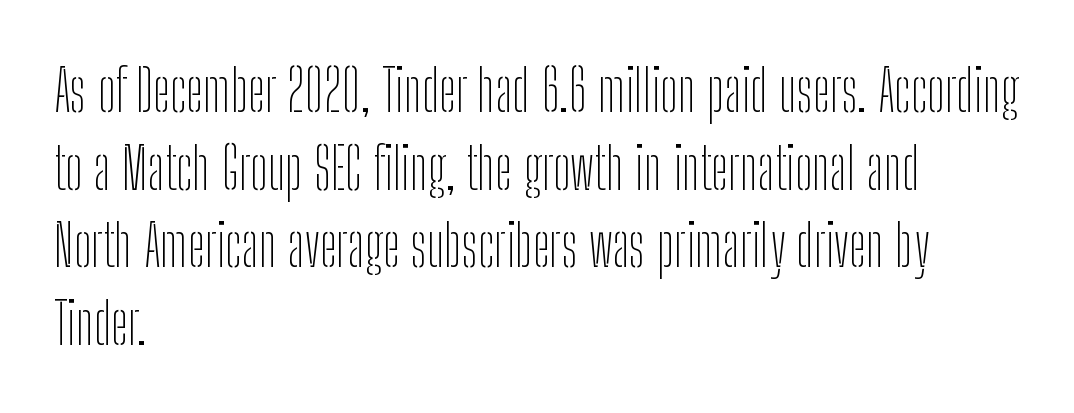
Q: Is the text bold? A: No.
Q: Is the text italic (slanted)? A: No, it is upright.
Q: Is the typeface a serif or a sans-serif typeface? A: Sans-serif.
Q: Is the text underlined? A: No.
Q: How is the paragraph aligned? A: Left-aligned.
Q: Is the spacing between letters normal or unusually wide? A: Normal.
Q: Is the spacing between lines tight, normal or loose? A: Normal.
Q: Width (condensed, normal, or wide)? A: Condensed.
Q: Stroke contrast? A: Low.
Q: x-height? A: Medium.
Q: Monospaced? A: No.
